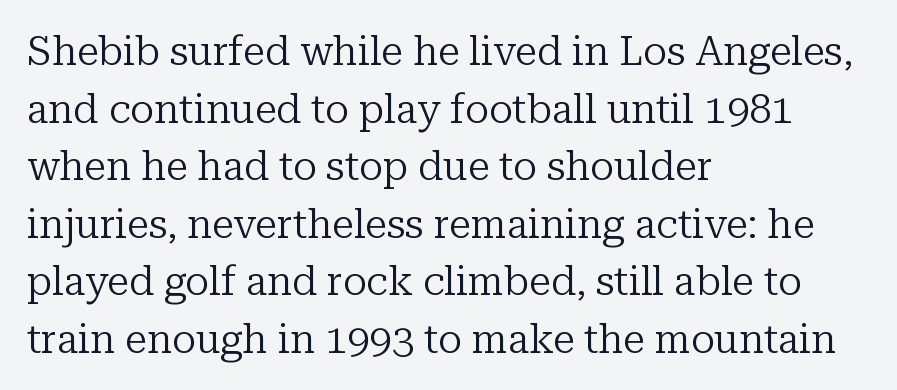
A quiet, ordinary-to-light weight characterises the typeface. This rendering features lettering with no underline. The passage shown is typeset with a serif family. These lines are rendered in a variable-pitch font.
